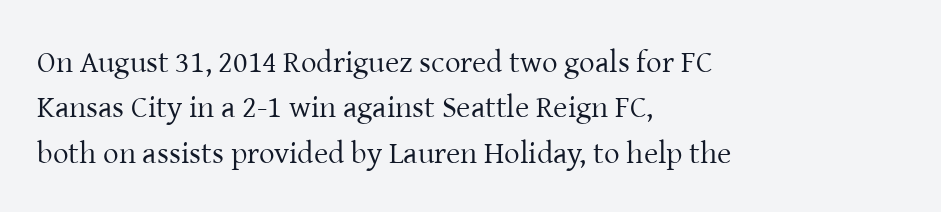
Spacing between characters is what you'd get straight out of the box. Note: serifs present on the glyphs. You could not count columns in this text — the font is proportionally spaced. You can tell it's not italic because the verticals are truly vertical.
